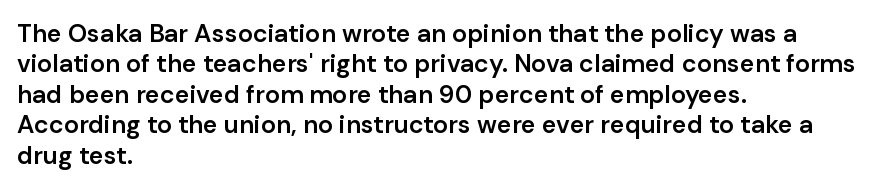
The image shows 25 px text type, upright; set left-aligned, line spacing 1.22x, normal letter spacing, not underlined.
